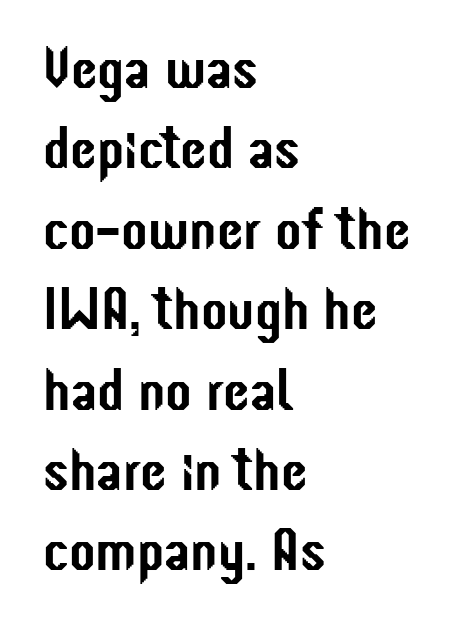
Here the designer chose a conventional face with non-uniform glyph widths. Examine the stroke ends and you'll find no serifs. Italic? Not at all — the glyphs are vertical. The compositor pushed each line to the left boundary. Standard letterfit; no display-style spreading of the glyphs.
